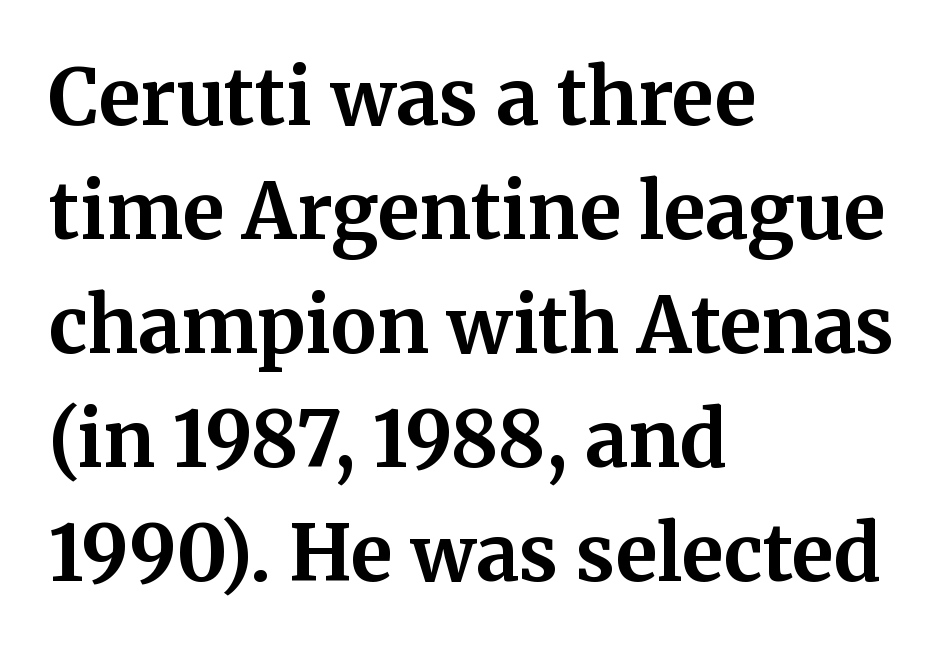
Regarding leading, the lines here are spaced in the standard way. The passage shown is emphatically bold. The characters display serif detailing at their extremities. Ordinary non-slanted type is in use. The face used here is proportionally spaced, like ordinary book or web type. Alignment: flush left.
